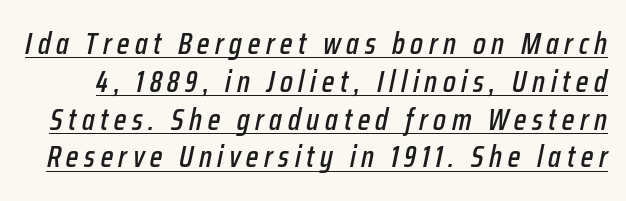
Q: Is the text italic (slanted)? A: Yes, it leans right by about 12 degrees.
Q: Is the text underlined? A: Yes.
Q: Is the spacing between lines tight, normal or loose? A: Normal.
Q: Width (condensed, normal, or wide)? A: Condensed.
Q: Stroke contrast? A: Low.
Q: x-height? A: Medium.
Q: Monospaced? A: No.
